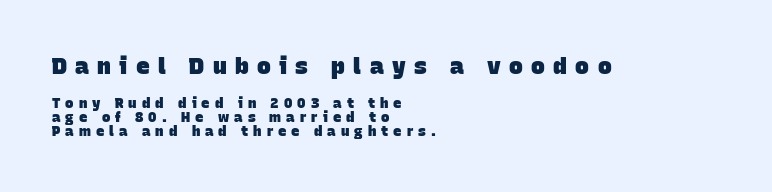
Q: Is the text bold? A: Yes.
Q: Is the text underlined? A: No.
Q: How is the paragraph aligned? A: Left-aligned.
Q: Is the spacing between letters normal or unusually wide? A: Unusually wide.
Q: Is the spacing between lines tight, normal or loose? A: Tight.
Q: Which block of text is set in a larger size, the first (top) or the second (bottom)? A: The first (top) one.
